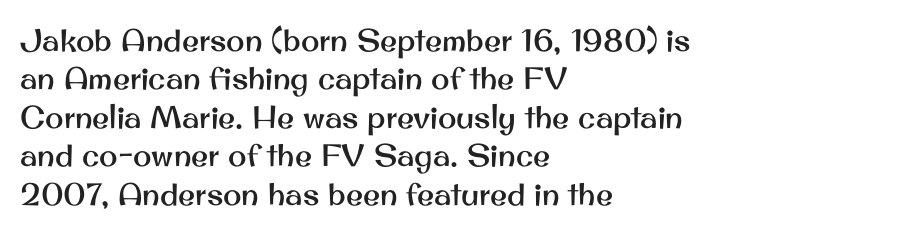
Q: Is the text italic (slanted)? A: No, it is upright.
Q: Is the typeface a serif or a sans-serif typeface? A: Sans-serif.
Q: Is the text underlined? A: No.
Q: How is the paragraph aligned? A: Left-aligned.
Q: Is the spacing between letters normal or unusually wide? A: Normal.
Q: Width (condensed, normal, or wide)? A: Normal.
Q: Stroke contrast? A: Medium.
Q: x-height? A: Small.
Q: Monospaced? A: No.
